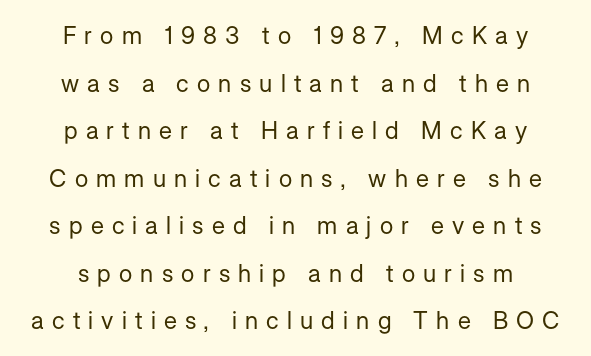
The image shows 24 px text type, upright; set centered, loose line spacing (1.98x), unusually wide letter spacing (+0.34 em), not underlined.
